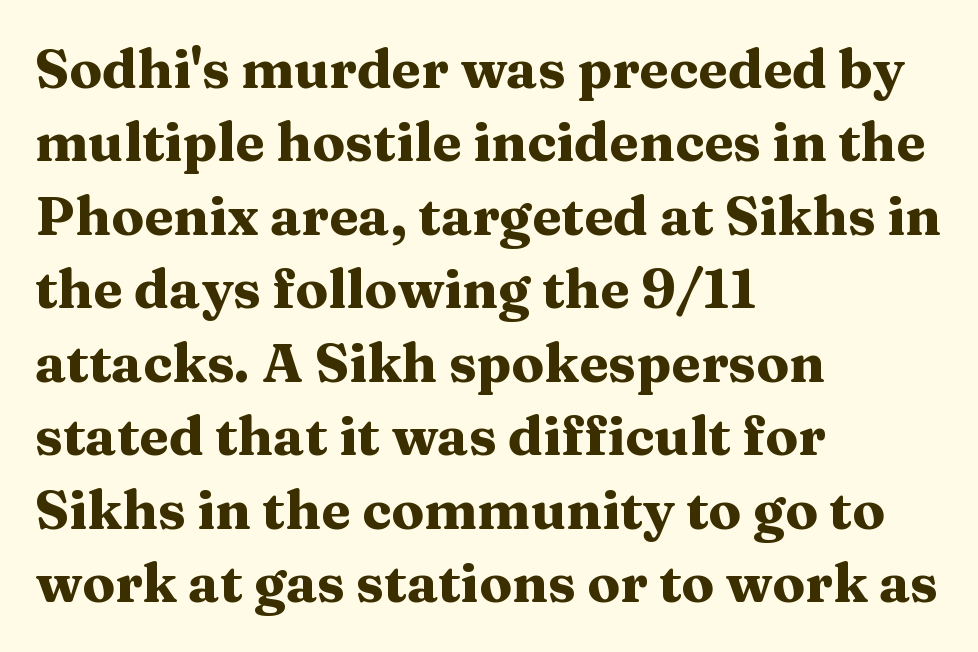
{"serif": "yes", "italic": "no", "bold": "yes", "weight": "heavy", "width": "wide", "stroke_contrast": "medium", "x_height": "medium", "monospaced": "no", "underline": "no", "align": "left", "line_spacing": "normal", "line_spacing_ratio": 1.36, "letter_spacing": "normal", "letter_spacing_em": 0.0, "glyph_px": 54}
